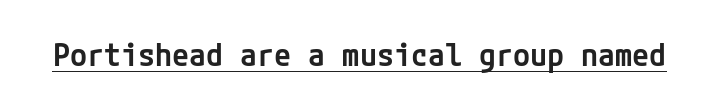
{"serif": "no", "italic": "no", "bold": "semi", "weight": "semibold", "width": "normal", "stroke_contrast": "low", "x_height": "medium", "underline": "yes", "letter_spacing": "normal", "letter_spacing_em": 0.0, "glyph_px": 31}
